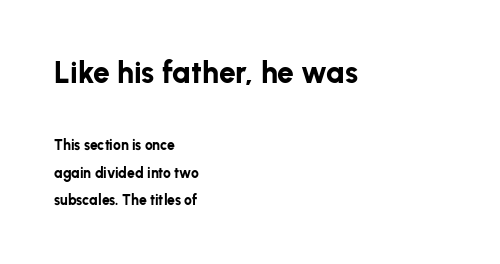
The image shows 30 px bold sans-serif type, upright; set left-aligned, loose line spacing (1.95x), normal letter spacing, not underlined; the first (top) block is 2.14x larger; low stroke contrast and a medium x-height.
